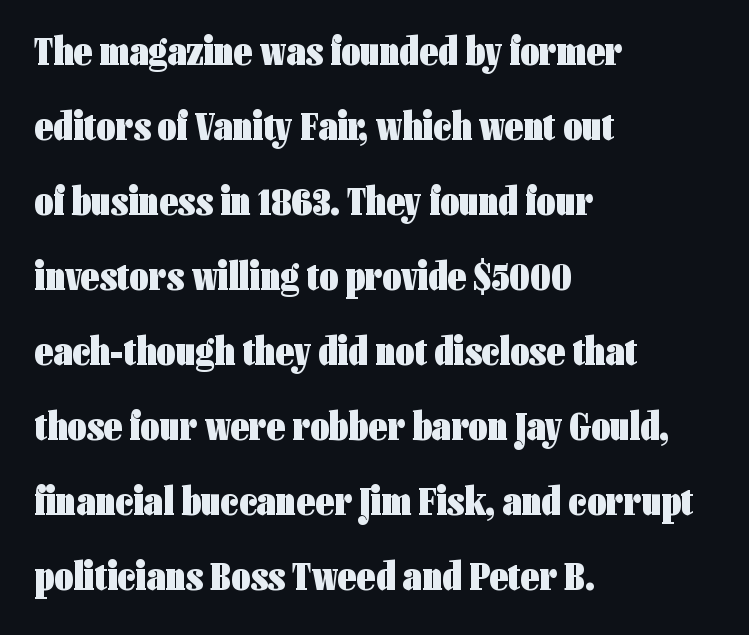
These lines were composed using upright roman letters. A full-strength bold gives these letters their thick strokes. Each line starts at the same left margin while the right side varies. Type without underlining. The line texture is even and compact thanks to regular tracking.
